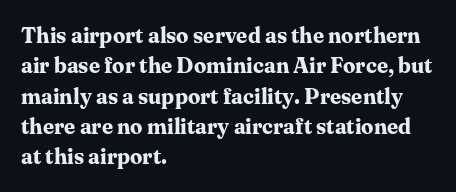
The paragraph shown leans on its left margin. The glyphs have the mass of a bold cut. How are the letters spaced? Ordinarily, with no added tracking. This sample uses an upright cut, with every glyph sitting square on the baseline.
